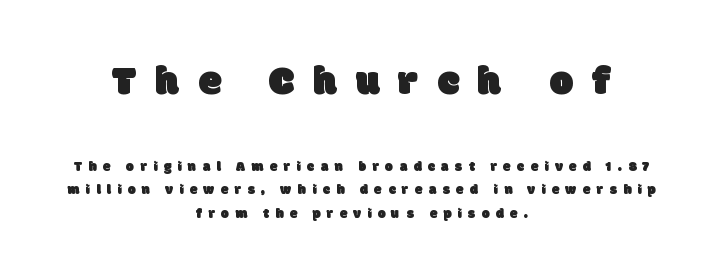
Proportional: the letters do not fall into vertical columns. Someone cranked the tracking dial way up on this one. This block has exactly the height ordinary leading produces. A bare baseline throughout the passage.
